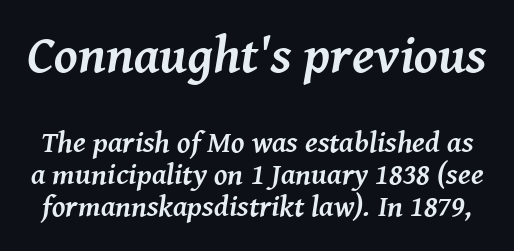
The image shows 53 px semibold serif type, italic (leaning right); set tight line spacing (1.08x), normal letter spacing, not underlined; the first (top) block is 1.77x larger; medium stroke contrast and a medium x-height.
